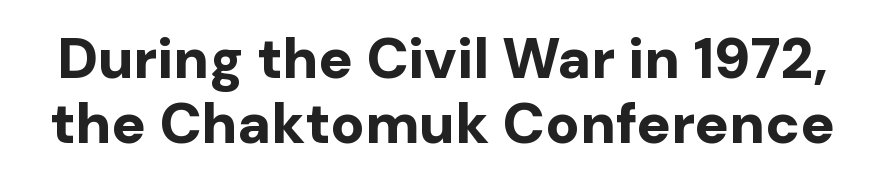
The image shows 57 px bold sans-serif type, upright; set tight line spacing (1.14x), normal letter spacing, not underlined; low stroke contrast and a medium x-height.
